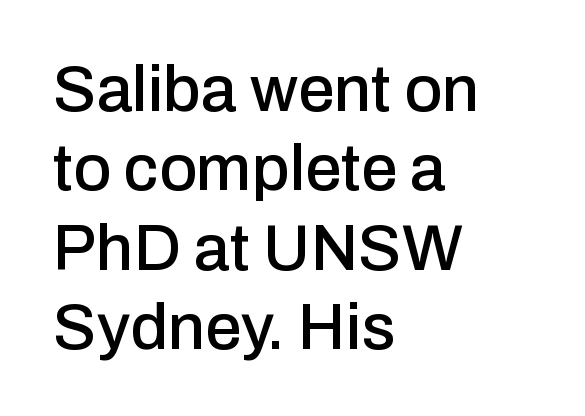
The image shows 65 px sans-serif type, upright; set left-aligned, line spacing 1.22x, normal letter spacing, not underlined; low stroke contrast and a medium x-height.
